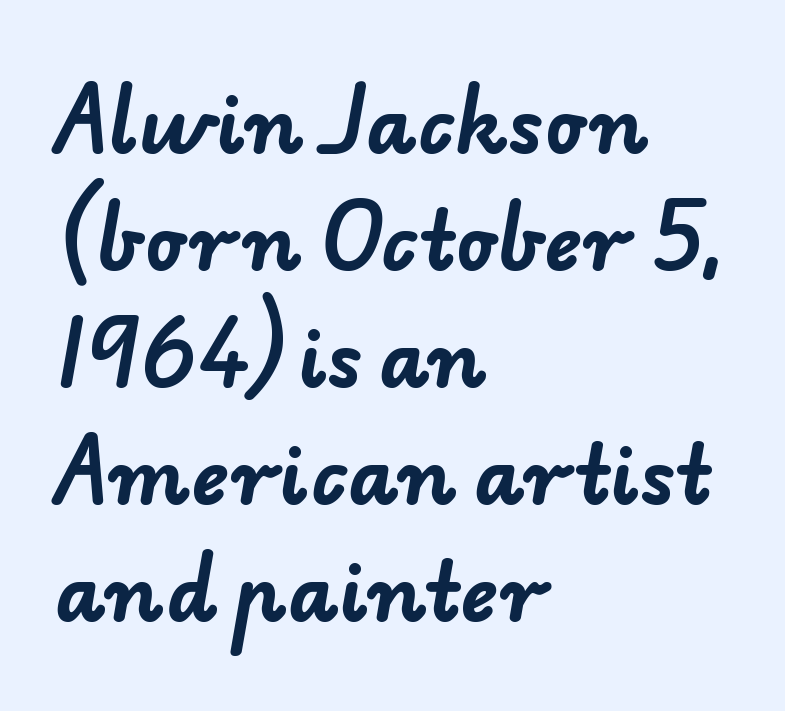
{"serif": "no", "bold": "yes", "weight": "bold", "width": "normal", "stroke_contrast": "low", "x_height": "small", "monospaced": "no", "underline": "no", "align": "left", "line_spacing": "normal", "line_spacing_ratio": 1.5, "letter_spacing": "normal", "letter_spacing_em": 0.0, "glyph_px": 78}
